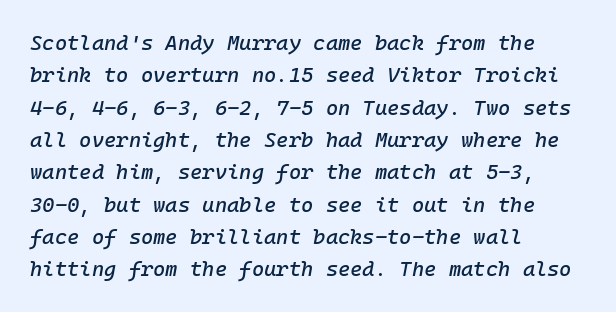
Q: Is the text italic (slanted)? A: Yes, it leans right by about 10 degrees.
Q: Is the text underlined? A: No.
Q: How is the paragraph aligned? A: Left-aligned.
Q: Is the spacing between letters normal or unusually wide? A: Normal.
Q: Is the spacing between lines tight, normal or loose? A: Normal.
